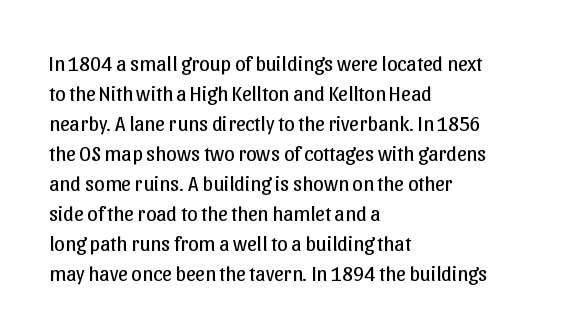
Compared with typical body copy, the letter spacing here is the same. The text block is weighted toward the left margin, trailing off unevenly rightward. The foot of each line stays bare and open. Evenly set lines give the paragraph a standard silhouette. Stroke thickness stays within the range of a standard reading face or lighter.
